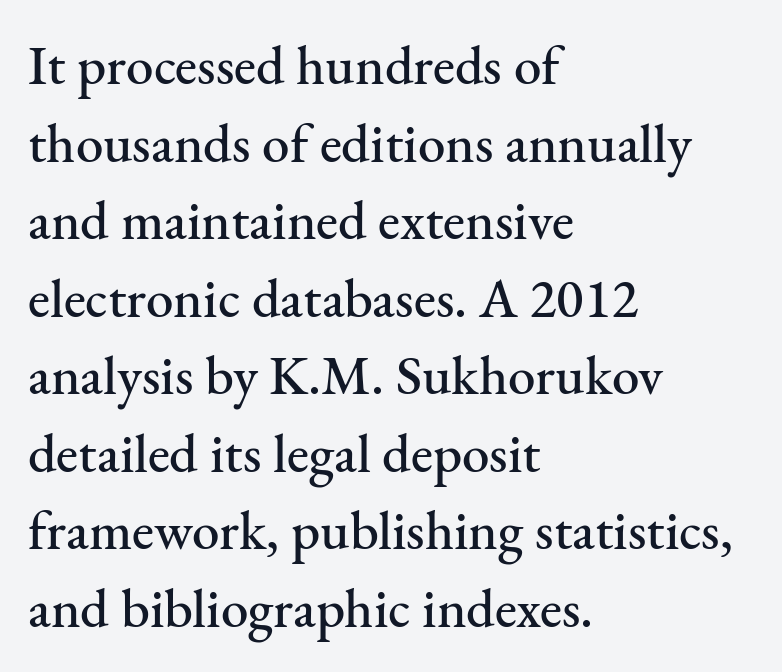
Looks like regular typesetting: each glyph gets only the width it needs. Which margin do the lines hug? The left one — the right edge is uneven. The lettering stays uniformly vertical, giving the passage a roman look. The block of text has a typical density, with ordinary space between rows. Look at the tracking — it's just the regular setting, nothing added.
